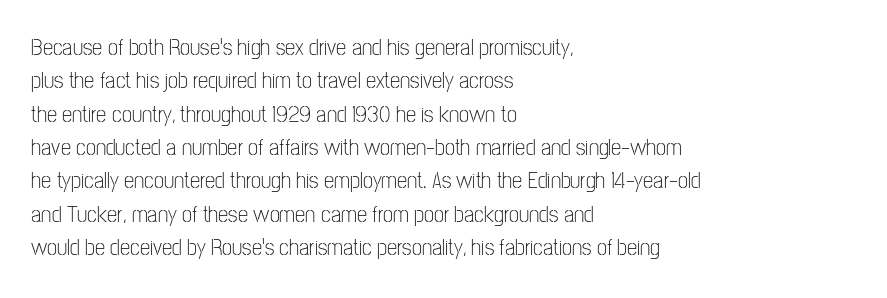
How would I describe the line gaps? Plain and ordinary. Just letters on the line, the space beneath them empty. Alignment: flush left. In terms of posture, this sample is upright.
